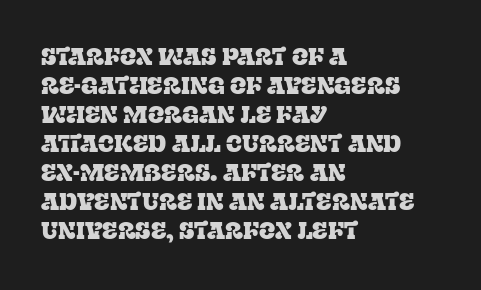
The area under the type is left untouched. Is the block centered? No — it sits flush against the left margin. Default kerning and tracking; the words read as compact shapes. Is there any slant? The stems are plumb.
